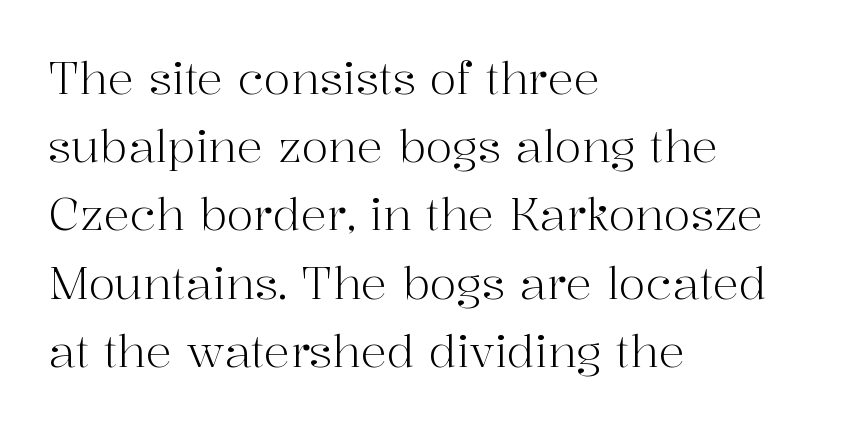
Posture: straight, roman, zero tilt. Does the type have serifs? Yes, each stem ends in a small foot. Ink coverage per letter is moderate at most. A typesetter would call this proportional, since set widths differ per character.
